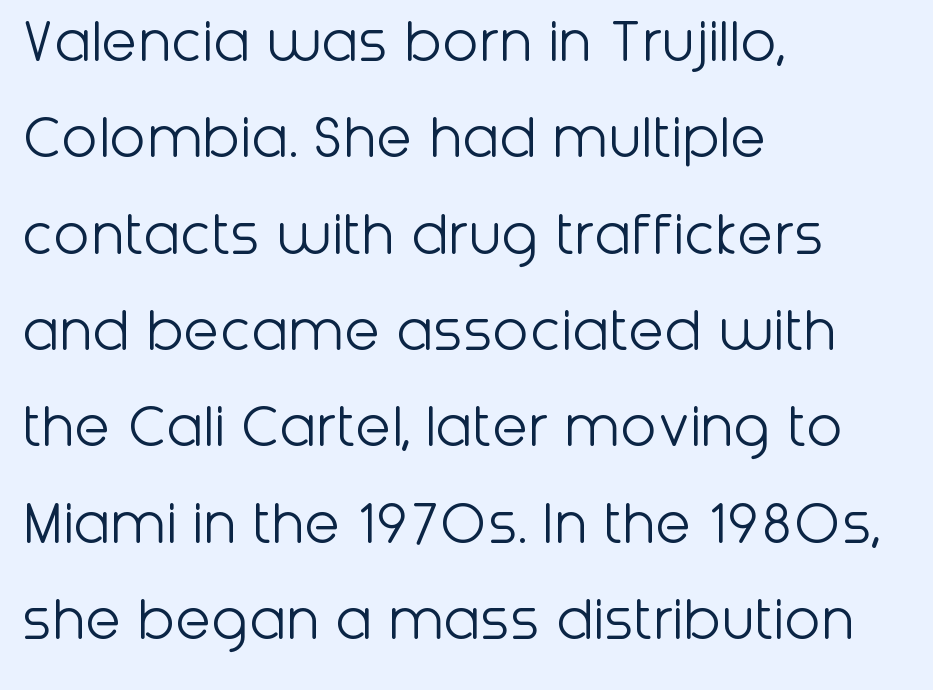
{"serif": "no", "italic": "no", "bold": "no", "weight": "light", "width": "normal", "stroke_contrast": "low", "x_height": "medium", "monospaced": "no", "underline": "no", "align": "left", "line_spacing": "normal", "line_spacing_ratio": 1.46, "letter_spacing": "normal", "letter_spacing_em": 0.0, "glyph_px": 66}
